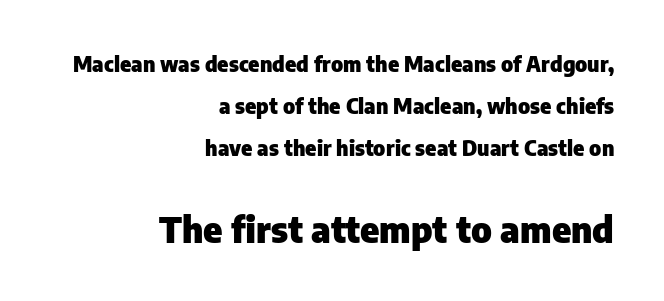
The image shows 36 px heavy sans-serif type, upright; set right-aligned, loose line spacing (2.0x), normal letter spacing, not underlined; the second (bottom) block is 1.71x larger; low stroke contrast and a medium x-height.
